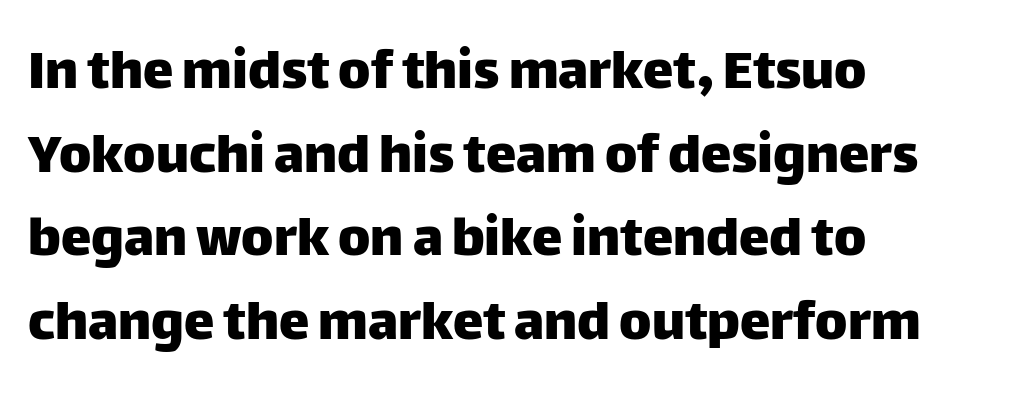
Look at the bottom of the vertical strokes: they stop flat, with no serifs. A typesetter would call this leading conventional body-copy spacing. Honestly, the letter spacing is just normal — you wouldn't notice it. Which margin do the lines hug? The left one — the right edge is uneven. A clean baseline with only descenders dipping below it. Ascenders rise straight up at ninety degrees.
